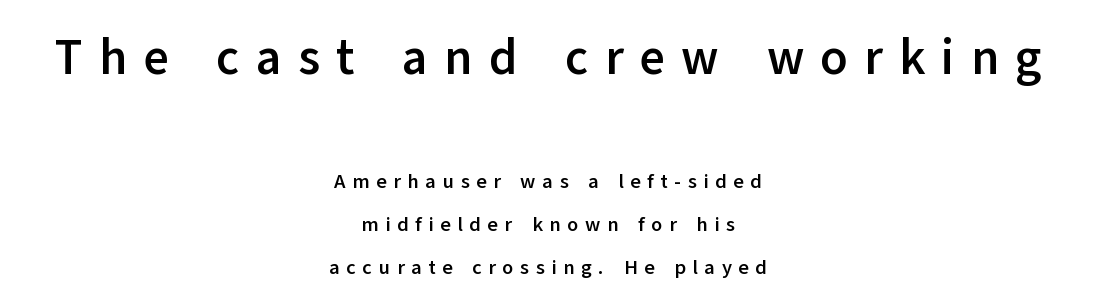
Q: Is the text bold? A: Yes.
Q: Is the text italic (slanted)? A: No, it is upright.
Q: Is the typeface a serif or a sans-serif typeface? A: Sans-serif.
Q: Is the text underlined? A: No.
Q: How is the paragraph aligned? A: Centered.
Q: Is the spacing between letters normal or unusually wide? A: Unusually wide.
Q: Is the spacing between lines tight, normal or loose? A: Loose.
Q: Which block of text is set in a larger size, the first (top) or the second (bottom)? A: The first (top) one.
Q: Width (condensed, normal, or wide)? A: Normal.
Q: Stroke contrast? A: Low.
Q: x-height? A: Medium.
Q: Monospaced? A: No.
